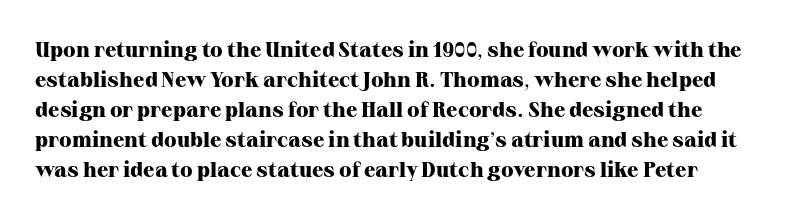
Q: Is the text bold? A: Yes.
Q: Is the text italic (slanted)? A: No, it is upright.
Q: Is the text underlined? A: No.
Q: Is the spacing between letters normal or unusually wide? A: Normal.
Q: Is the spacing between lines tight, normal or loose? A: Normal.
